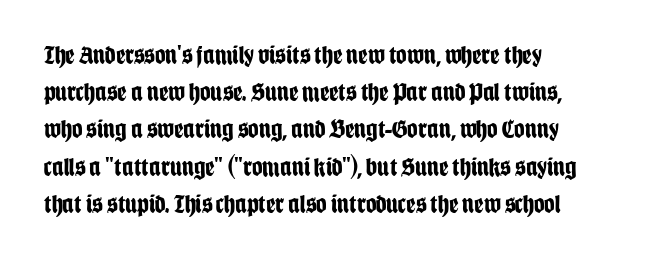
{"italic": "no", "bold": "yes", "underline": "no", "align": "left", "line_spacing": "normal", "line_spacing_ratio": 1.43, "letter_spacing": "normal", "letter_spacing_em": 0.0, "glyph_px": 26}
